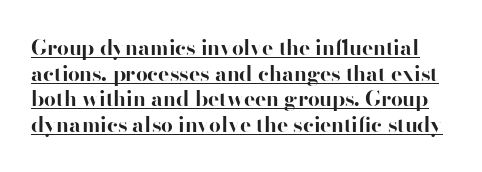
The image shows 21 px bold type, upright; set line spacing 1.22x, normal letter spacing, underlined.
